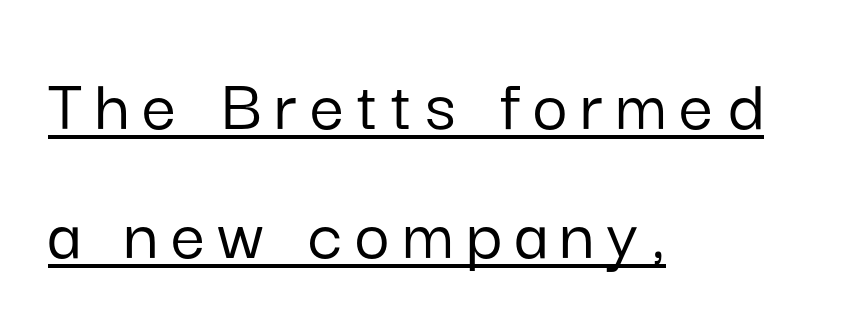
{"serif": "no", "italic": "no", "width": "normal", "stroke_contrast": "low", "x_height": "medium", "monospaced": "no", "underline": "yes", "align": "left", "line_spacing": "normal", "line_spacing_ratio": 1.7, "glyph_px": 76}
